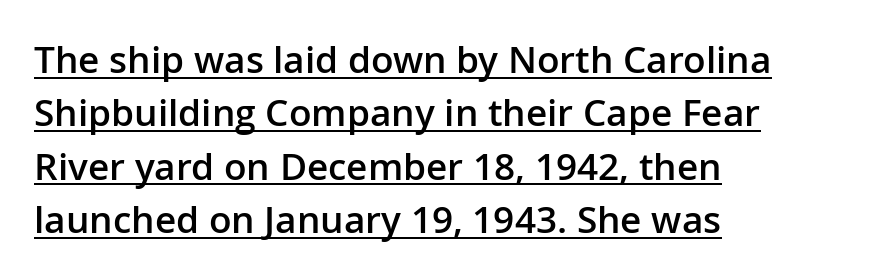
Q: Is the text bold? A: Semi-bold.
Q: Is the text italic (slanted)? A: No, it is upright.
Q: Is the typeface a serif or a sans-serif typeface? A: Sans-serif.
Q: Is the text underlined? A: Yes.
Q: How is the paragraph aligned? A: Left-aligned.
Q: Is the spacing between letters normal or unusually wide? A: Normal.
Q: Is the spacing between lines tight, normal or loose? A: Normal.
Q: Width (condensed, normal, or wide)? A: Normal.
Q: Stroke contrast? A: Low.
Q: x-height? A: Medium.
Q: Monospaced? A: No.
